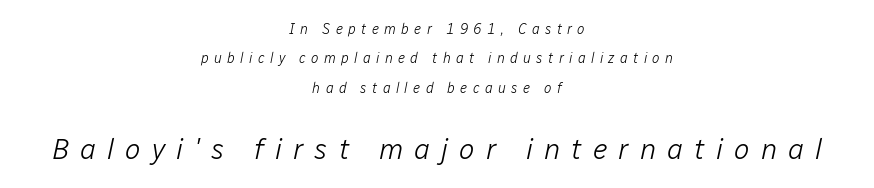
The image shows 29 px light type, italic (leaning right); set centered, loose line spacing (2.1x), unusually wide letter spacing (+0.38 em), not underlined; the second (bottom) block is 2.07x larger; low stroke contrast and a medium x-height.
